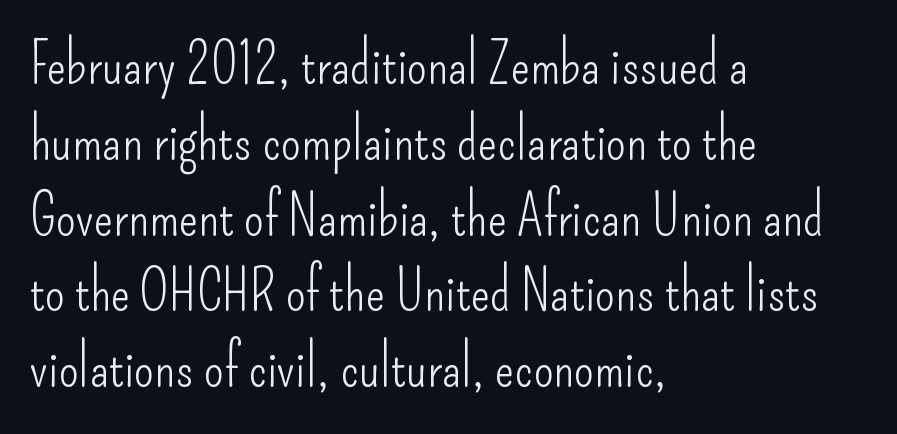
The image shows 57 px light, condensed sans-serif type, upright; set left-aligned, normal line spacing (1.33x), normal letter spacing, not underlined; low stroke contrast and a small x-height.
